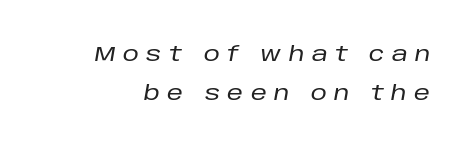
The tracking reads as deliberately expanded to a designer's eye. Just letters on the line, the space beneath them empty. How would I describe the line gaps? Wide and relaxed. This is oblique type, the kind used for emphasis or titles.
